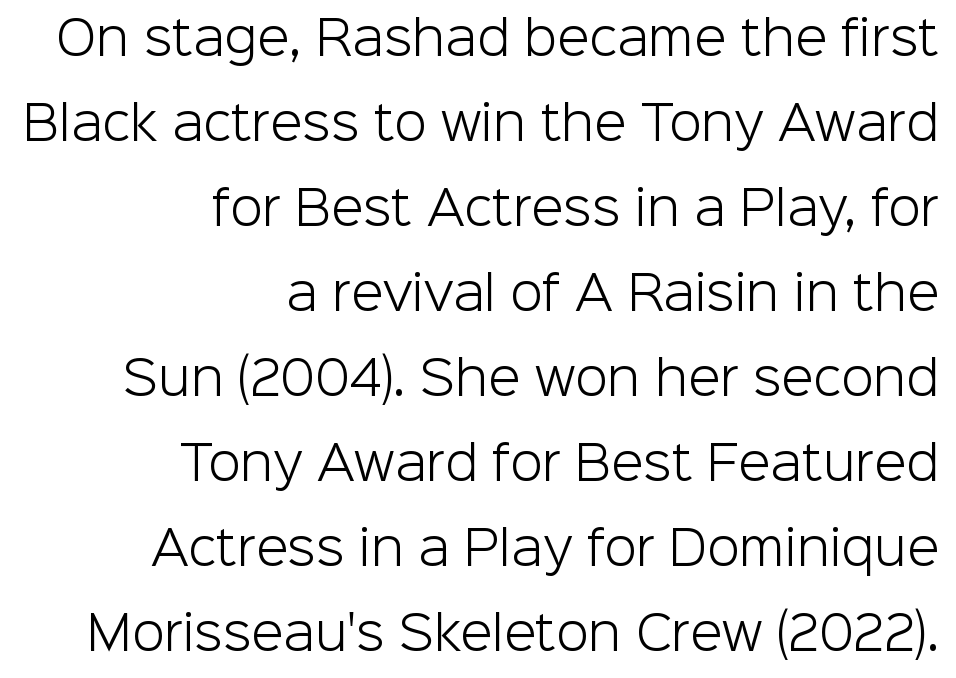
The passage shown is typed in a proportional face where columns would drift. Check under the words: just untouched page. Characters remain perfectly vertical along every line. Glyph-to-glyph distance matches everyday printed text. Leftover space on each line is placed entirely before the opening word. Classification — sans serif.
